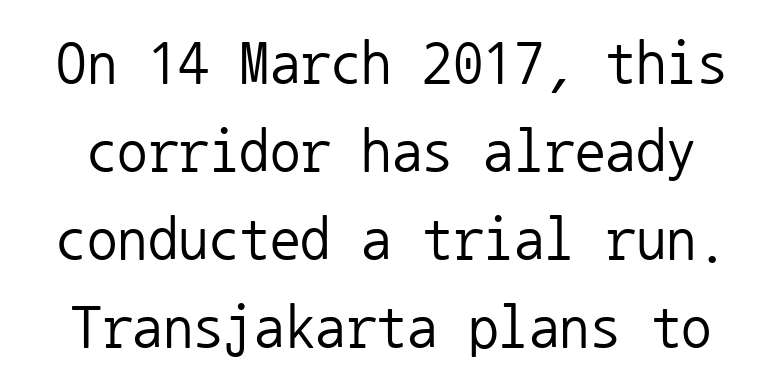
{"serif": "no", "italic": "no", "bold": "no", "weight": "regular", "width": "normal", "stroke_contrast": "low", "x_height": "medium", "monospaced": "yes", "underline": "no", "line_spacing": "normal", "line_spacing_ratio": 1.44, "letter_spacing": "normal", "letter_spacing_em": 0.0, "glyph_px": 61}
